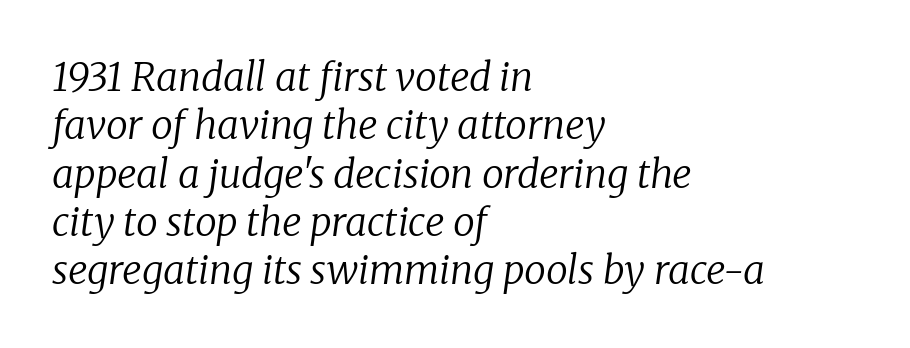
The specimen reads as italic at a glance. The face used here is seriffed, in the tradition of book romans. The words here are not underlined. Short and long lines alike share a common starting point at left. Do the characters align in a grid? No, the font is proportional. Bold? No — there's no thickening of the strokes.
